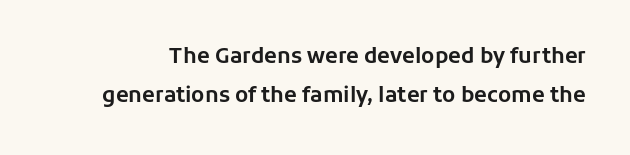
Q: Is the text italic (slanted)? A: No, it is upright.
Q: Is the text underlined? A: No.
Q: Is the spacing between letters normal or unusually wide? A: Normal.
